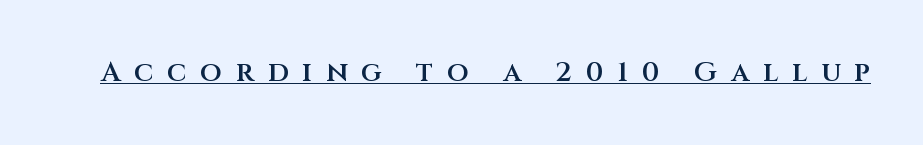
{"serif": "no", "italic": "no", "bold": "semi", "weight": "semibold", "width": "normal", "stroke_contrast": "medium", "x_height": "large", "monospaced": "no", "underline": "yes", "letter_spacing": "wide", "letter_spacing_em": 0.49, "glyph_px": 28}
